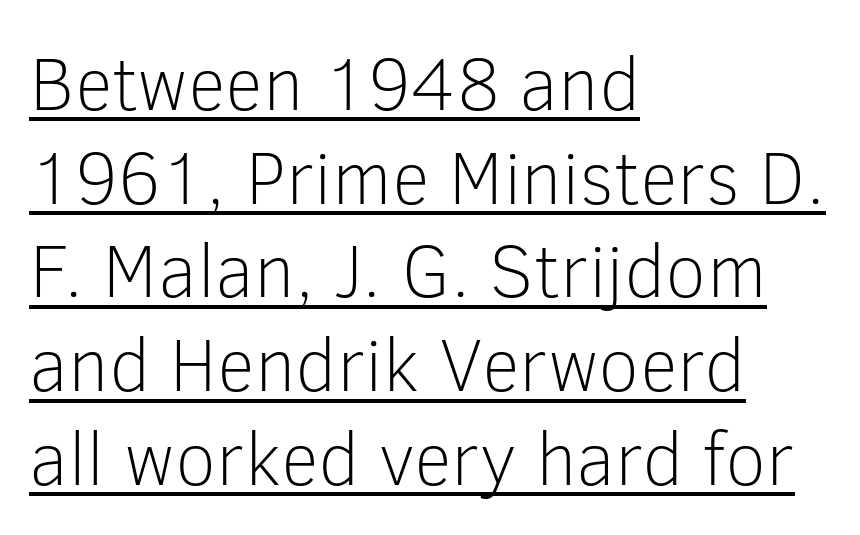
{"serif": "no", "italic": "no", "bold": "no", "weight": "light", "width": "normal", "stroke_contrast": "low", "x_height": "medium", "monospaced": "no", "underline": "yes", "align": "left", "line_spacing": "normal", "line_spacing_ratio": 1.25, "letter_spacing": "normal", "letter_spacing_em": 0.0, "glyph_px": 75}
